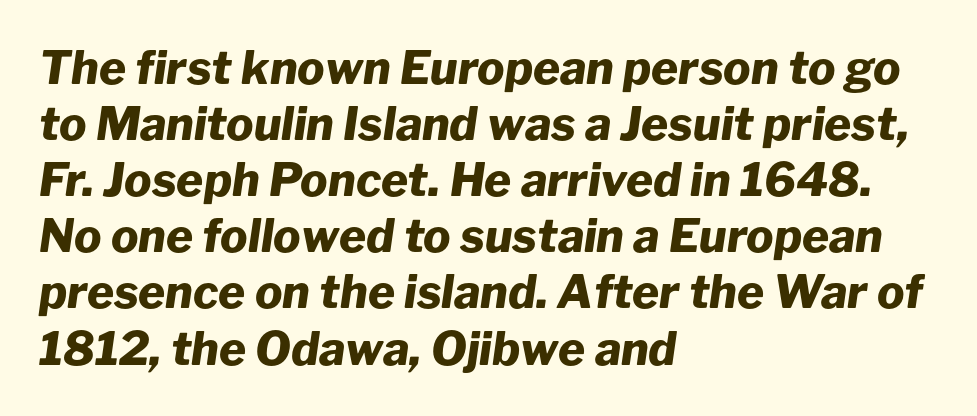
Q: Is the text bold? A: Yes.
Q: Is the text italic (slanted)? A: Yes, it leans right by about 8 degrees.
Q: Is the text underlined? A: No.
Q: How is the paragraph aligned? A: Left-aligned.
Q: Is the spacing between letters normal or unusually wide? A: Normal.
Q: Width (condensed, normal, or wide)? A: Normal.
Q: Stroke contrast? A: Low.
Q: x-height? A: Medium.
Q: Monospaced? A: No.
